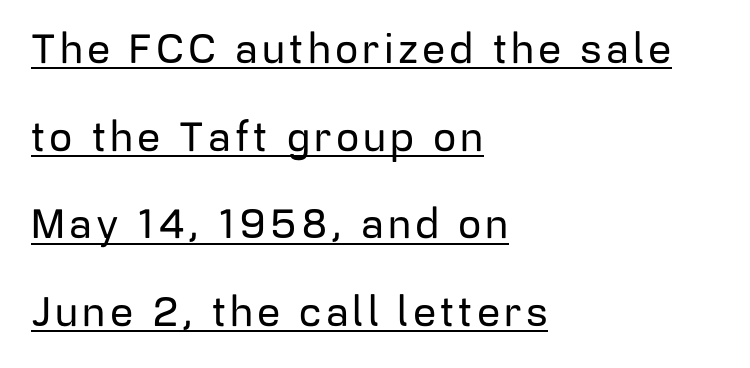
The image shows 41 px sans-serif type, upright; set left-aligned, loose line spacing (2.14x), underlined; low stroke contrast and a medium x-height.
